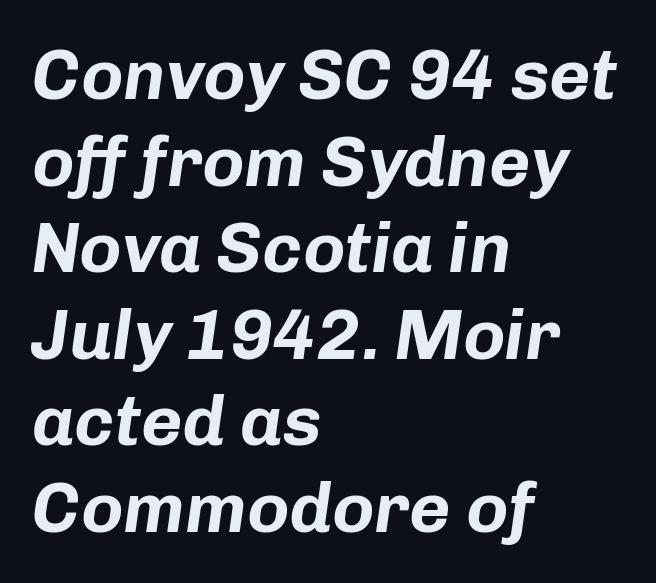
The image shows 71 px bold type, italic (leaning right); set left-aligned, line spacing 1.22x, normal letter spacing, not underlined; low stroke contrast and a medium x-height.
